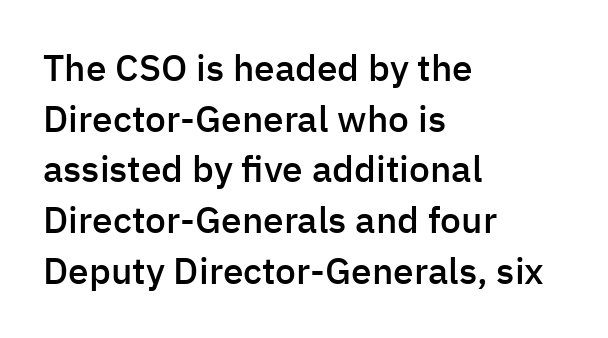
Q: Is the text bold? A: Semi-bold.
Q: Is the text italic (slanted)? A: No, it is upright.
Q: Is the typeface a serif or a sans-serif typeface? A: Sans-serif.
Q: Is the text underlined? A: No.
Q: How is the paragraph aligned? A: Left-aligned.
Q: Is the spacing between letters normal or unusually wide? A: Normal.
Q: Is the spacing between lines tight, normal or loose? A: Normal.
Q: Width (condensed, normal, or wide)? A: Normal.
Q: Stroke contrast? A: Low.
Q: x-height? A: Medium.
Q: Monospaced? A: No.
